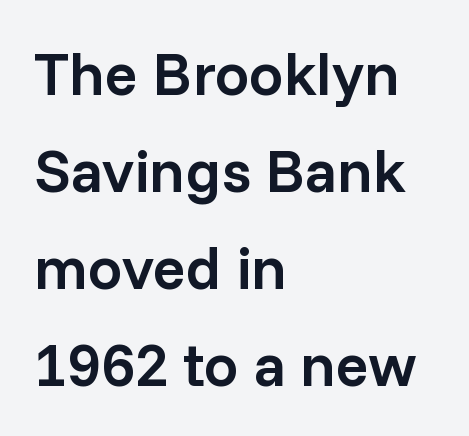
{"serif": "no", "italic": "no", "bold": "semi", "weight": "semibold", "width": "normal", "stroke_contrast": "low", "x_height": "medium", "monospaced": "no", "underline": "no", "align": "left", "line_spacing": "normal", "line_spacing_ratio": 1.59, "letter_spacing": "normal", "letter_spacing_em": 0.0, "glyph_px": 61}
